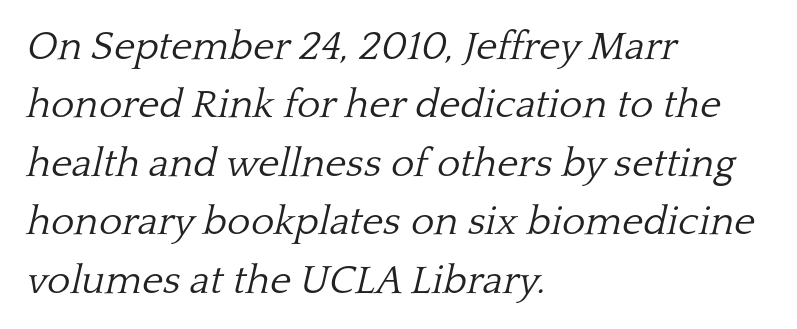
The image shows 40 px light serif type, italic (leaning right); set left-aligned, normal line spacing (1.46x), normal letter spacing, not underlined; low stroke contrast and a medium x-height.
